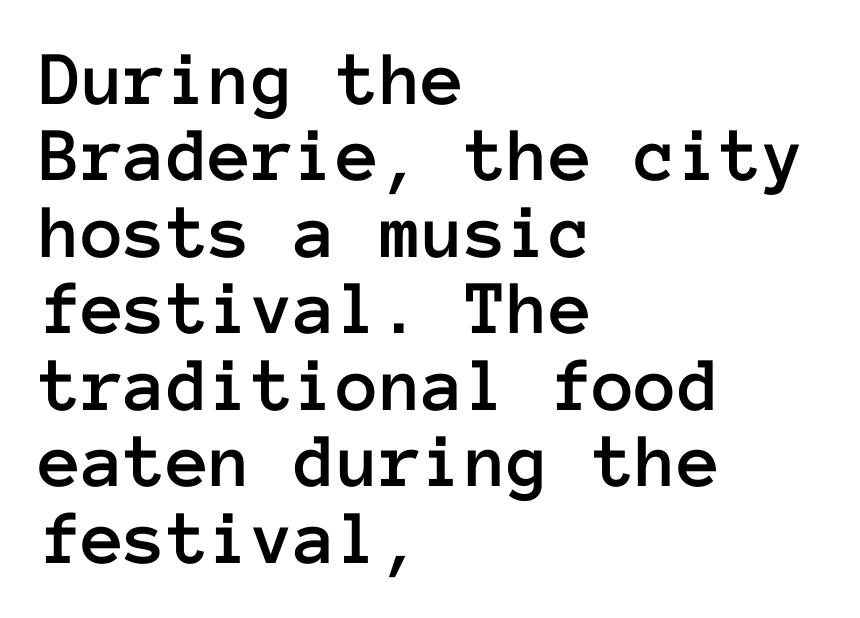
The image shows 78 px text type, upright, monospaced; set left-aligned, tight line spacing (0.98x), normal letter spacing, not underlined; low stroke contrast and a medium x-height.
